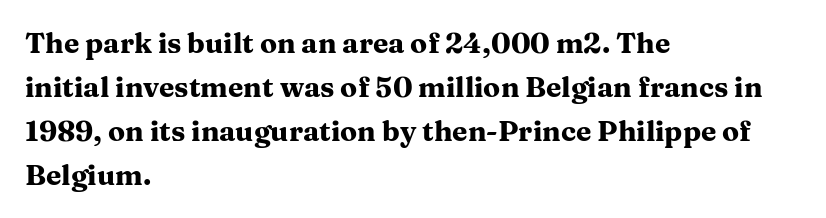
Q: Is the text bold? A: Yes.
Q: Is the text italic (slanted)? A: No, it is upright.
Q: Is the typeface a serif or a sans-serif typeface? A: Serif.
Q: Is the text underlined? A: No.
Q: How is the paragraph aligned? A: Left-aligned.
Q: Is the spacing between letters normal or unusually wide? A: Normal.
Q: Is the spacing between lines tight, normal or loose? A: Normal.
Q: Width (condensed, normal, or wide)? A: Wide.
Q: Stroke contrast? A: Medium.
Q: x-height? A: Medium.
Q: Monospaced? A: No.
